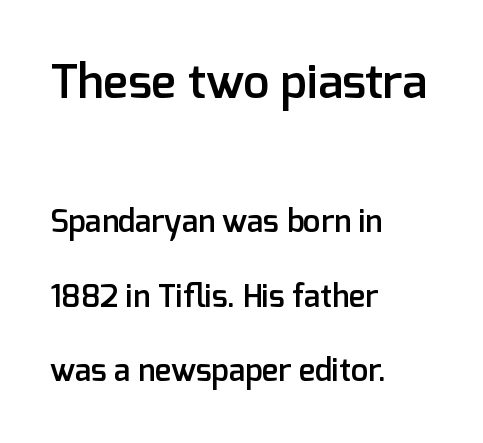
Q: Is the text bold? A: Semi-bold.
Q: Is the text italic (slanted)? A: No, it is upright.
Q: Is the typeface a serif or a sans-serif typeface? A: Sans-serif.
Q: Is the text underlined? A: No.
Q: How is the paragraph aligned? A: Left-aligned.
Q: Is the spacing between letters normal or unusually wide? A: Normal.
Q: Is the spacing between lines tight, normal or loose? A: Loose.
Q: Which block of text is set in a larger size, the first (top) or the second (bottom)? A: The first (top) one.
Q: Width (condensed, normal, or wide)? A: Normal.
Q: Stroke contrast? A: Low.
Q: x-height? A: Medium.
Q: Monospaced? A: No.
